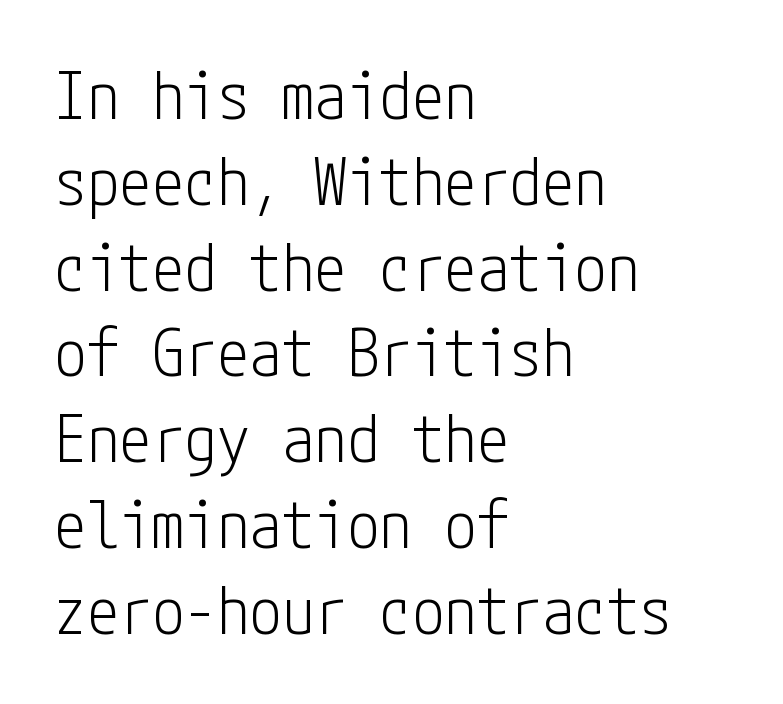
The image shows 65 px light, condensed sans-serif type, upright; set left-aligned, normal line spacing (1.32x), normal letter spacing, not underlined; low stroke contrast and a medium x-height.
